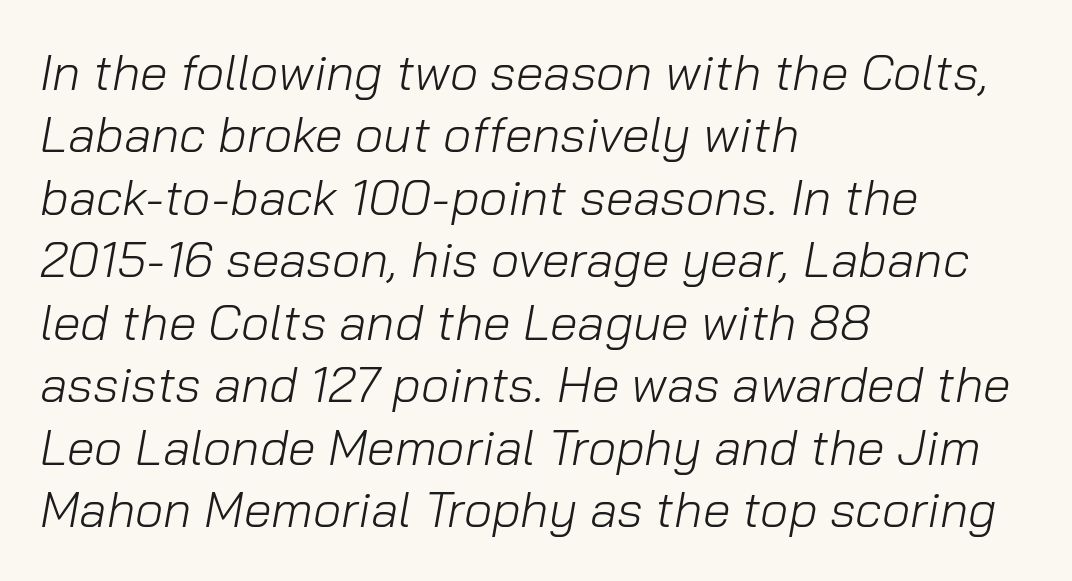
The font is comparable to plain body text, perhaps lighter. Bare-footed words on every line. Each word holds together tightly as a unit, with standard inter-letter gaps. An italicized treatment has been applied to the whole sample. A student would call this left alignment; a typographer would say flush left, rag right. The rendering uses a moderate line-height, typical for paragraphs.
